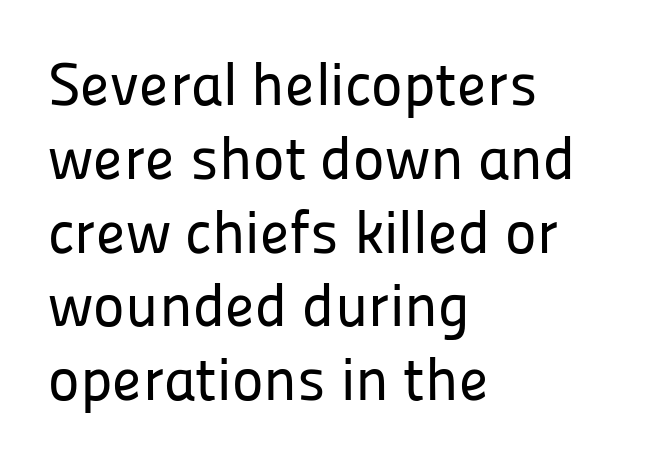
{"serif": "no", "italic": "no", "width": "normal", "stroke_contrast": "low", "x_height": "medium", "monospaced": "no", "underline": "no", "align": "left", "line_spacing_ratio": 1.23, "letter_spacing": "normal", "letter_spacing_em": 0.0, "glyph_px": 60}
